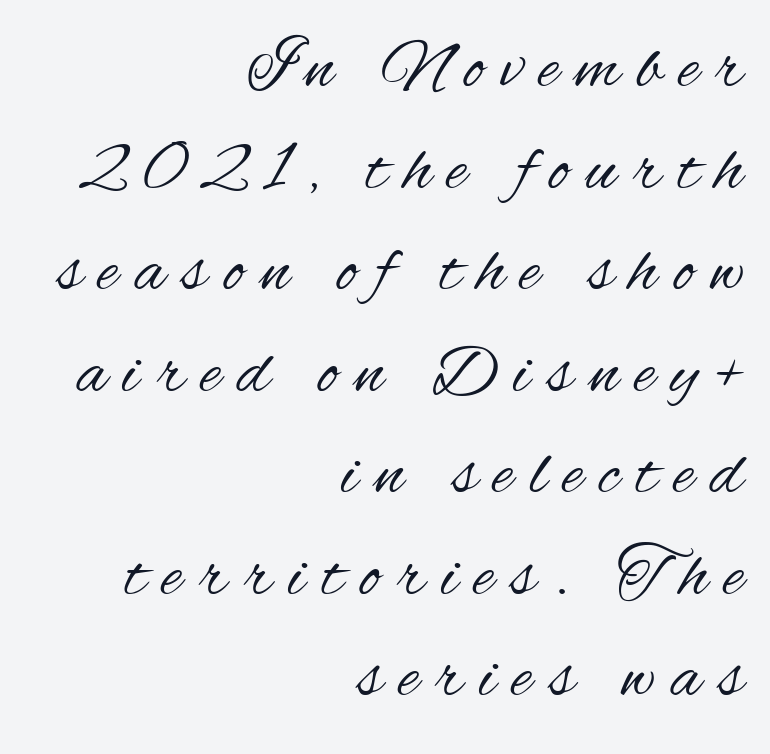
Line endings align vertically; line beginnings do not. Is this a fixed-width face? No — the glyphs have proportional, varying widths. Rule under the text: the space is simply empty. Each letter's strokes conclude bluntly, with no projecting serifs. A typesetter would call this leading conventional body-copy spacing.
